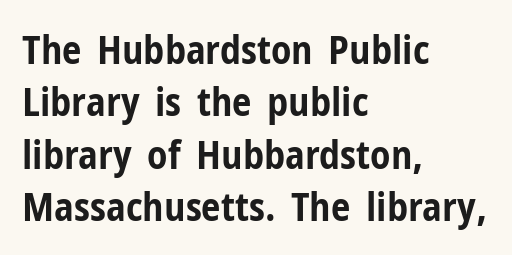
The image shows 39 px bold, condensed sans-serif type, upright; set left-aligned, normal line spacing (1.34x), normal letter spacing, not underlined; low stroke contrast and a medium x-height.
